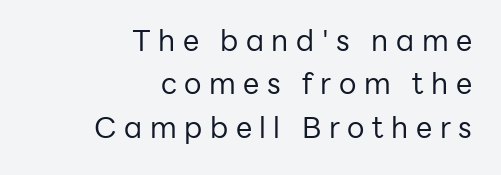
{"serif": "no", "italic": "no", "bold": "no", "weight": "regular", "width": "normal", "stroke_contrast": "low", "x_height": "medium", "monospaced": "no", "underline": "no", "align": "right", "line_spacing": "normal", "line_spacing_ratio": 1.5, "letter_spacing": "wide", "letter_spacing_em": 0.26, "glyph_px": 29}
